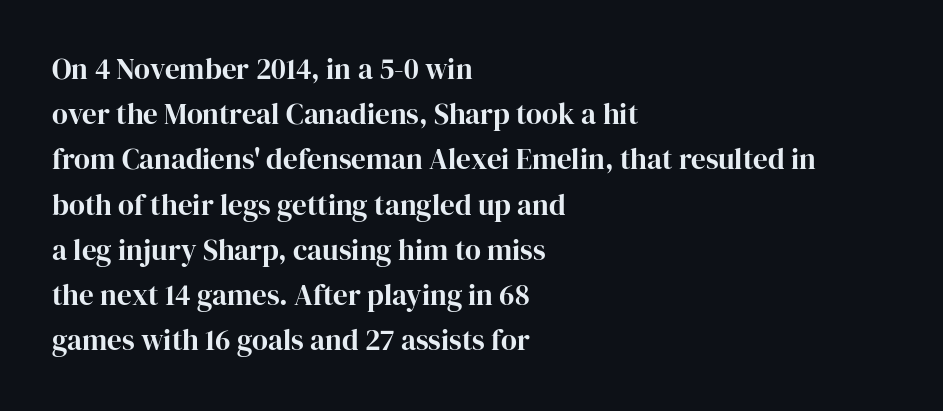
Looks like regular typesetting: each glyph gets only the width it needs. The text was rendered using a seriffed face with decorative stroke endings. Nope, not italic — everything's standing straight. Regular leading. Any mark beneath the type? The region is blank. The face used here is rendered with its standard letterfit.
